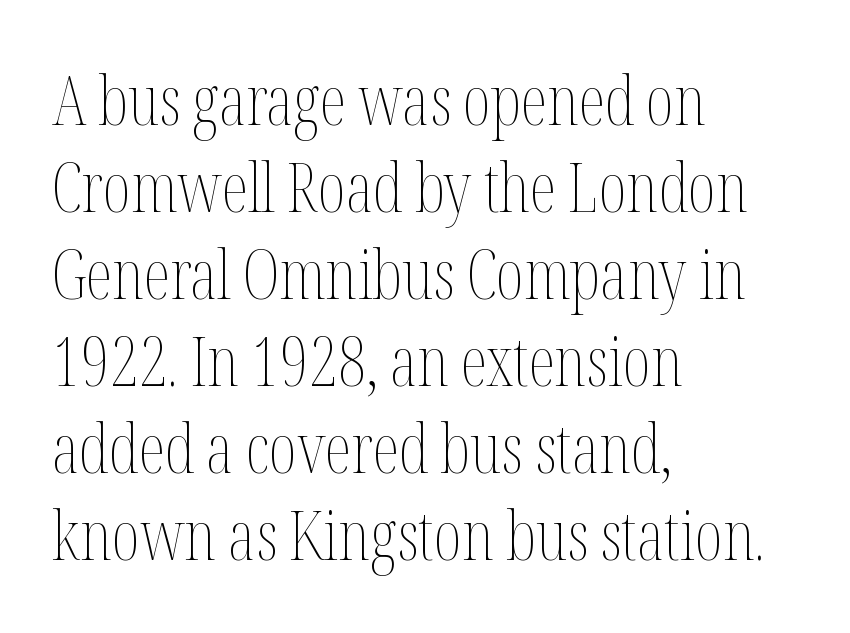
The image shows 68 px thin, condensed type, upright; set left-aligned, normal line spacing (1.28x), normal letter spacing, not underlined; medium stroke contrast and a medium x-height.
